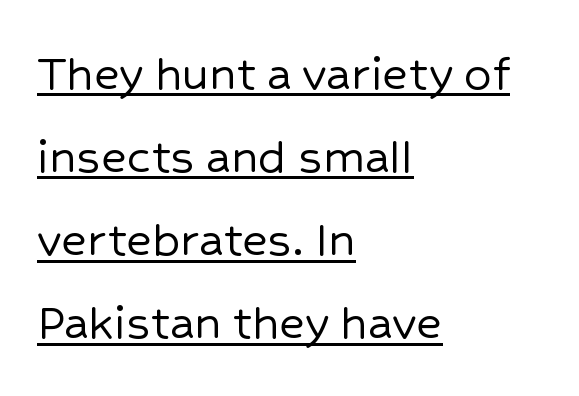
{"serif": "no", "italic": "no", "width": "normal", "stroke_contrast": "low", "x_height": "medium", "monospaced": "no", "underline": "yes", "align": "left", "line_spacing": "normal", "line_spacing_ratio": 1.51, "letter_spacing": "normal", "letter_spacing_em": 0.0, "glyph_px": 55}
